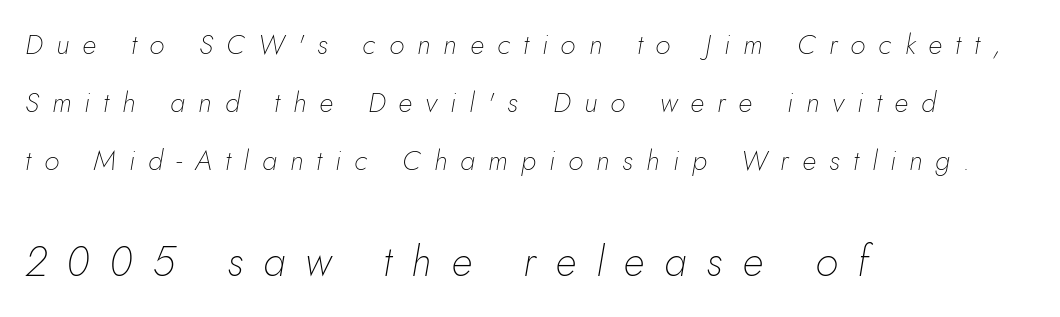
The image shows 42 px thin type, italic (leaning right); set left-aligned, loose line spacing (2.07x), unusually wide letter spacing (+0.47 em), not underlined; the second (bottom) block is 1.5x larger; low stroke contrast and a small x-height.
